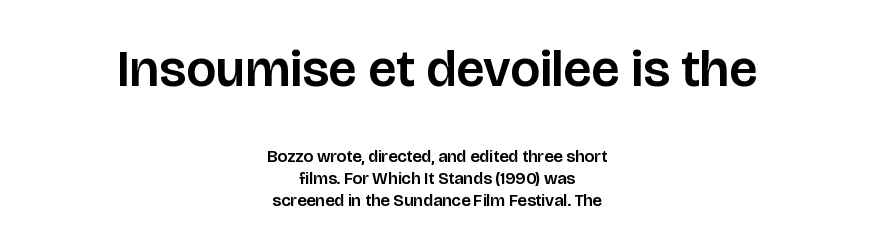
The image shows 52 px sans-serif type, upright; set centered, normal line spacing (1.29x), normal letter spacing, not underlined; the first (top) block is 3.06x larger; low stroke contrast and a large x-height.
